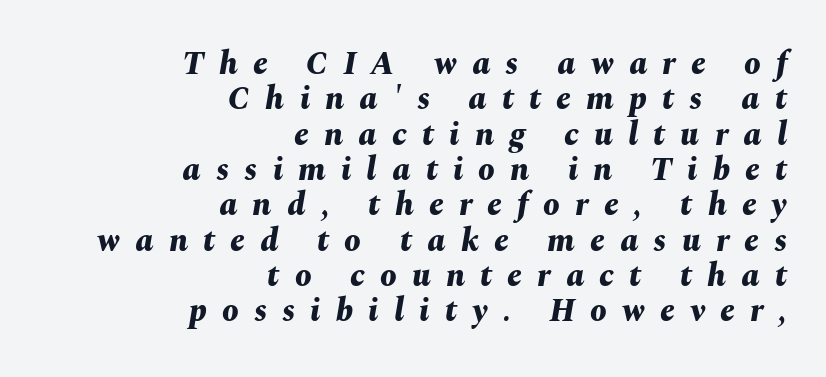
Alignment: flush right. Observe the wide spacing: letters keep a clear distance from each other. The foot of each line stays bare and open. Italic? Definitely — the glyphs are oblique. A full-strength bold gives these letters their thick strokes.
